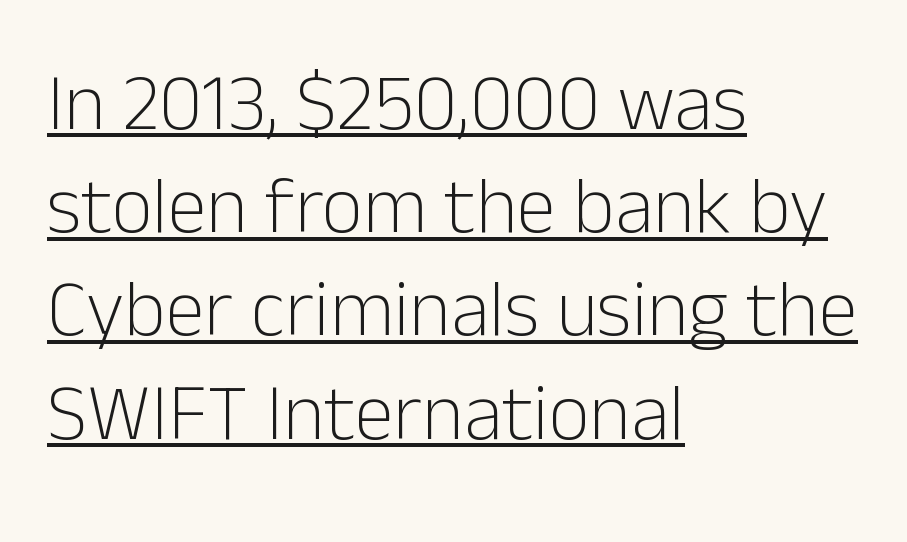
The image shows 80 px light sans-serif type, upright; set left-aligned, normal line spacing (1.29x), normal letter spacing, underlined; low stroke contrast and a medium x-height.
